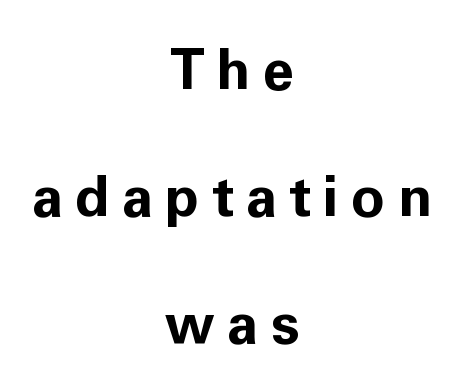
{"serif": "no", "italic": "no", "bold": "yes", "weight": "bold", "width": "normal", "stroke_contrast": "low", "x_height": "medium", "monospaced": "no", "underline": "no", "align": "center", "line_spacing": "loose", "line_spacing_ratio": 2.27, "letter_spacing": "wide", "letter_spacing_em": 0.22, "glyph_px": 56}
